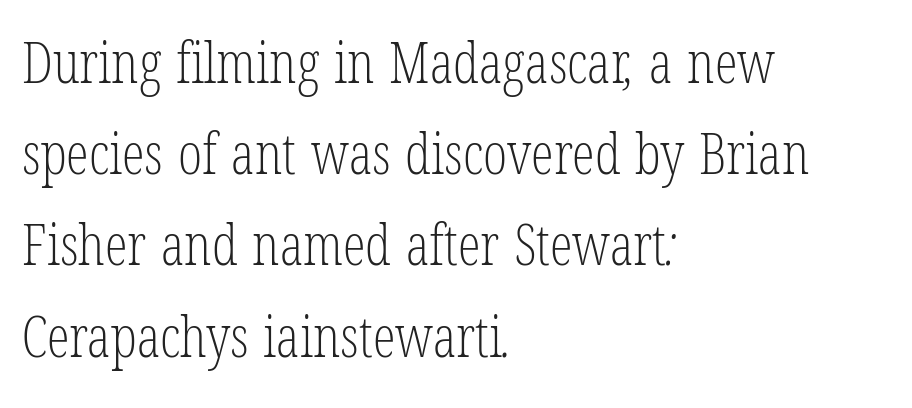
The rendering shows small feet on the letterforms — a serif design. Underline: absent. Vertical stems look standard width or narrower in stroke. One glance says typical: line gaps are just what's usual. The face used here is rendered with its standard letterfit. Here the designer chose a conventional face with non-uniform glyph widths.
